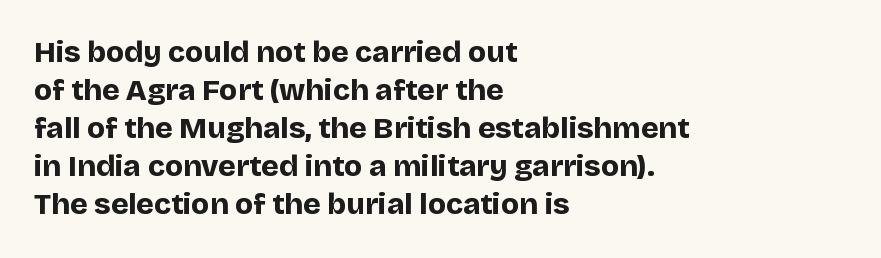
{"serif": "no", "italic": "no", "bold": "yes", "weight": "bold", "width": "normal", "stroke_contrast": "low", "x_height": "large", "monospaced": "no", "underline": "no", "align": "left", "line_spacing": "normal", "line_spacing_ratio": 1.27, "letter_spacing": "normal", "letter_spacing_em": 0.0, "glyph_px": 30}
